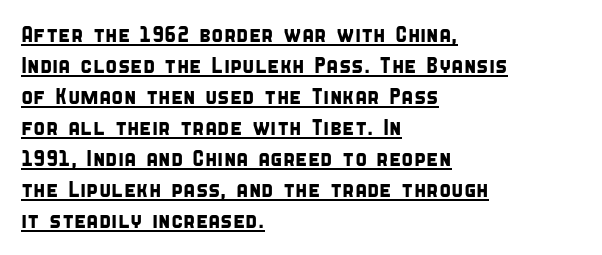
The image shows 22 px text type; set left-aligned, normal line spacing (1.41x), normal letter spacing, underlined.
